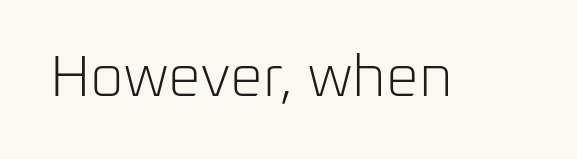
{"serif": "no", "italic": "no", "bold": "no", "weight": "light", "width": "normal", "stroke_contrast": "low", "x_height": "medium", "monospaced": "no", "underline": "no", "letter_spacing": "normal", "letter_spacing_em": 0.0, "glyph_px": 58}
